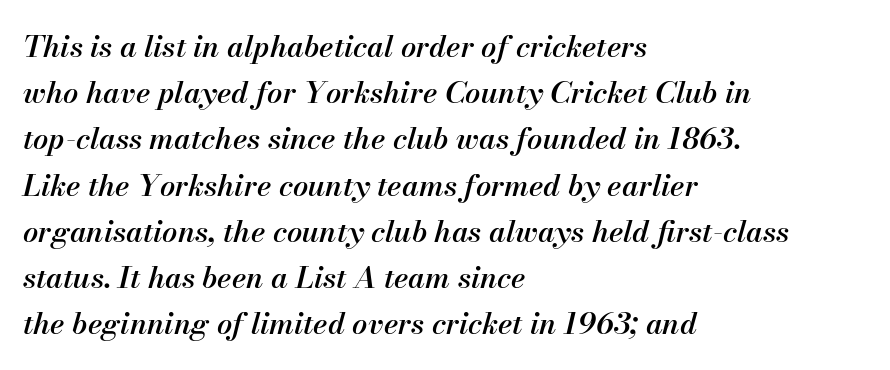
Q: Is the text bold? A: Semi-bold.
Q: Is the text italic (slanted)? A: Yes, it leans right by about 13 degrees.
Q: Is the text underlined? A: No.
Q: How is the paragraph aligned? A: Left-aligned.
Q: Is the spacing between letters normal or unusually wide? A: Normal.
Q: Is the spacing between lines tight, normal or loose? A: Normal.
Q: Width (condensed, normal, or wide)? A: Normal.
Q: Stroke contrast? A: Medium.
Q: x-height? A: Small.
Q: Monospaced? A: No.
